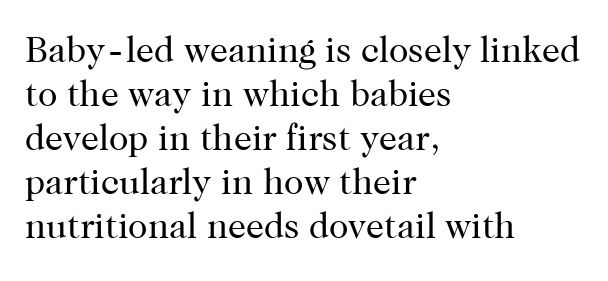
{"serif": "yes", "italic": "no", "bold": "no", "weight": "regular", "width": "normal", "stroke_contrast": "high", "x_height": "medium", "monospaced": "no", "underline": "no", "align": "left", "line_spacing_ratio": 1.22, "letter_spacing": "normal", "letter_spacing_em": 0.0, "glyph_px": 36}
